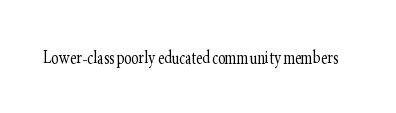
The space directly below the letters is spotless. Quick note: not italic, upright. The line texture is even and compact thanks to regular tracking. These glyphs show unthickened strokes, regular width or finer.
